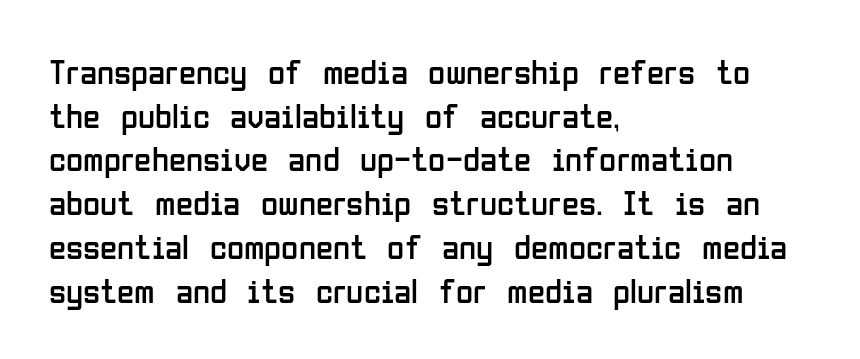
{"serif": "no", "italic": "no", "bold": "no", "weight": "regular", "width": "condensed", "stroke_contrast": "low", "x_height": "medium", "monospaced": "no", "underline": "no", "align": "left", "line_spacing": "normal", "line_spacing_ratio": 1.25, "letter_spacing": "normal", "letter_spacing_em": 0.0, "glyph_px": 35}
